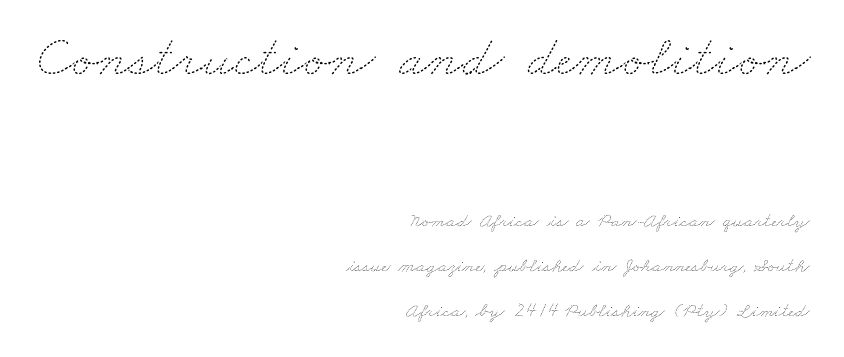
Q: Is the text bold? A: No.
Q: Is the text underlined? A: No.
Q: How is the paragraph aligned? A: Right-aligned.
Q: Is the spacing between letters normal or unusually wide? A: Normal.
Q: Is the spacing between lines tight, normal or loose? A: Loose.
Q: Which block of text is set in a larger size, the first (top) or the second (bottom)? A: The first (top) one.
Q: Width (condensed, normal, or wide)? A: Wide.
Q: Stroke contrast? A: Medium.
Q: x-height? A: Small.
Q: Monospaced? A: No.
